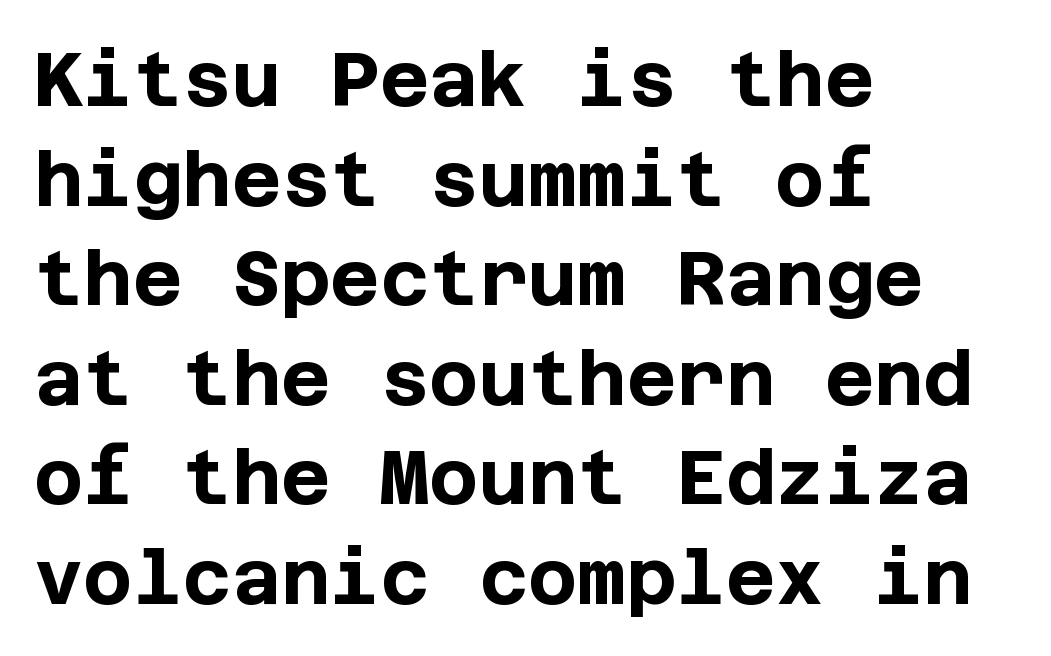
Q: Is the text bold? A: Yes.
Q: Is the text italic (slanted)? A: No, it is upright.
Q: Is the typeface a serif or a sans-serif typeface? A: Sans-serif.
Q: Is the text underlined? A: No.
Q: How is the paragraph aligned? A: Left-aligned.
Q: Is the spacing between letters normal or unusually wide? A: Normal.
Q: Is the spacing between lines tight, normal or loose? A: Normal.
Q: Width (condensed, normal, or wide)? A: Normal.
Q: Stroke contrast? A: Low.
Q: x-height? A: Large.
